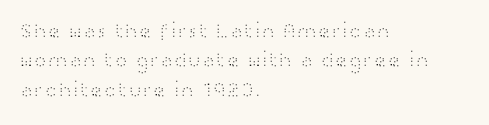
{"italic": "no", "bold": "no", "underline": "no", "align": "left", "line_spacing": "normal", "line_spacing_ratio": 1.4, "letter_spacing": "normal", "letter_spacing_em": 0.0, "glyph_px": 21}
